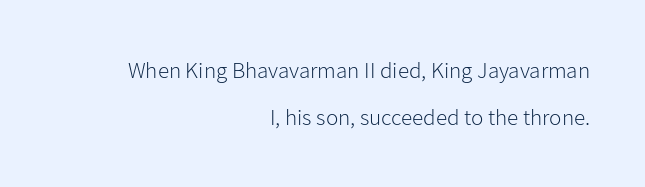
The image shows 23 px text type, upright; set right-aligned, loose line spacing (2.03x), normal letter spacing, not underlined.
